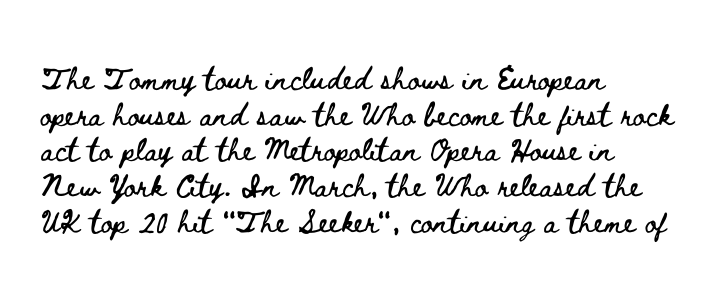
Q: Is the text italic (slanted)? A: Yes.
Q: Is the text underlined? A: No.
Q: How is the paragraph aligned? A: Left-aligned.
Q: Is the spacing between letters normal or unusually wide? A: Normal.
Q: Width (condensed, normal, or wide)? A: Wide.
Q: Stroke contrast? A: Low.
Q: x-height? A: Small.
Q: Monospaced? A: No.
